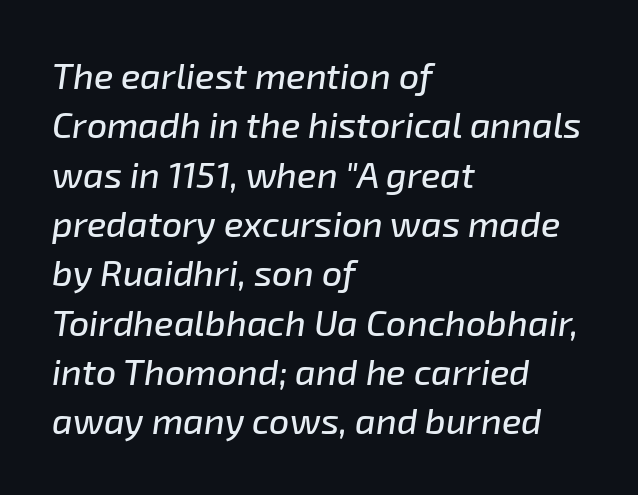
Q: Is the text italic (slanted)? A: Yes, it leans right by about 8 degrees.
Q: Is the text underlined? A: No.
Q: How is the paragraph aligned? A: Left-aligned.
Q: Is the spacing between letters normal or unusually wide? A: Normal.
Q: Is the spacing between lines tight, normal or loose? A: Normal.
Q: Width (condensed, normal, or wide)? A: Normal.
Q: Stroke contrast? A: Low.
Q: x-height? A: Medium.
Q: Monospaced? A: No.
